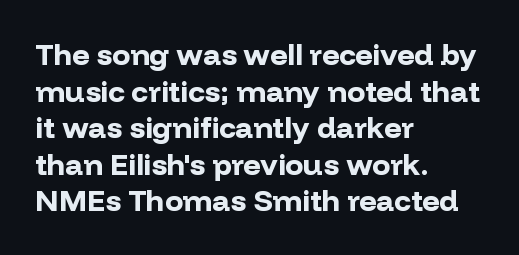
Q: Is the text bold? A: Yes.
Q: Is the text italic (slanted)? A: No, it is upright.
Q: Is the typeface a serif or a sans-serif typeface? A: Sans-serif.
Q: Is the text underlined? A: No.
Q: How is the paragraph aligned? A: Left-aligned.
Q: Is the spacing between letters normal or unusually wide? A: Normal.
Q: Width (condensed, normal, or wide)? A: Normal.
Q: Stroke contrast? A: Low.
Q: x-height? A: Medium.
Q: Monospaced? A: No.
